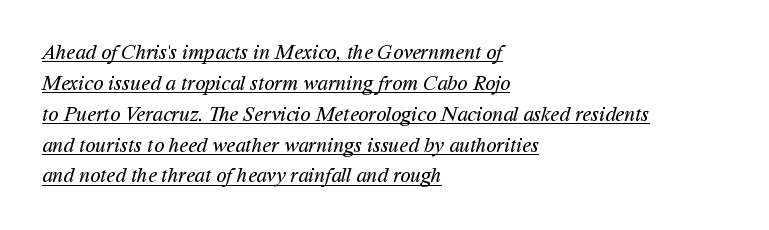
{"bold": "no", "underline": "yes", "align": "left", "line_spacing": "normal", "line_spacing_ratio": 1.47, "letter_spacing": "normal", "letter_spacing_em": 0.0, "glyph_px": 21}
